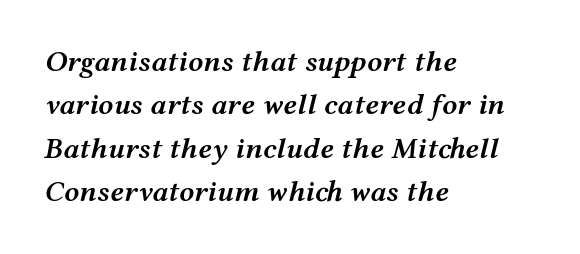
A semibold gives these letters moderate extra thickness, short of bold. The text block is weighted toward the left margin, trailing off unevenly rightward. The space beneath each line is pristine and unruled. These lines are rendered in a variable-pitch font. The type is set solid horizontally, with unmodified tracking.
